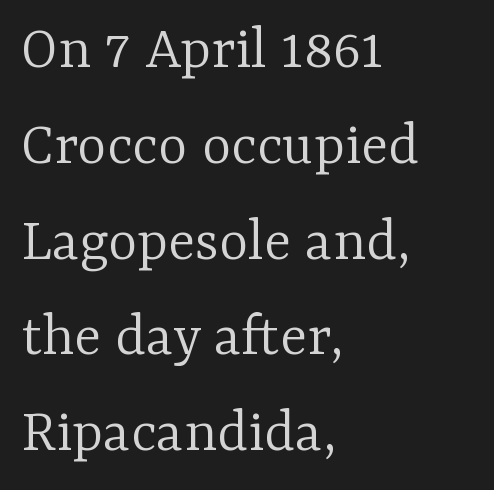
Q: Is the text bold? A: No.
Q: Is the text italic (slanted)? A: No, it is upright.
Q: Is the typeface a serif or a sans-serif typeface? A: Serif.
Q: Is the text underlined? A: No.
Q: How is the paragraph aligned? A: Left-aligned.
Q: Is the spacing between letters normal or unusually wide? A: Normal.
Q: Is the spacing between lines tight, normal or loose? A: Normal.
Q: Width (condensed, normal, or wide)? A: Normal.
Q: Stroke contrast? A: Low.
Q: x-height? A: Medium.
Q: Monospaced? A: No.
